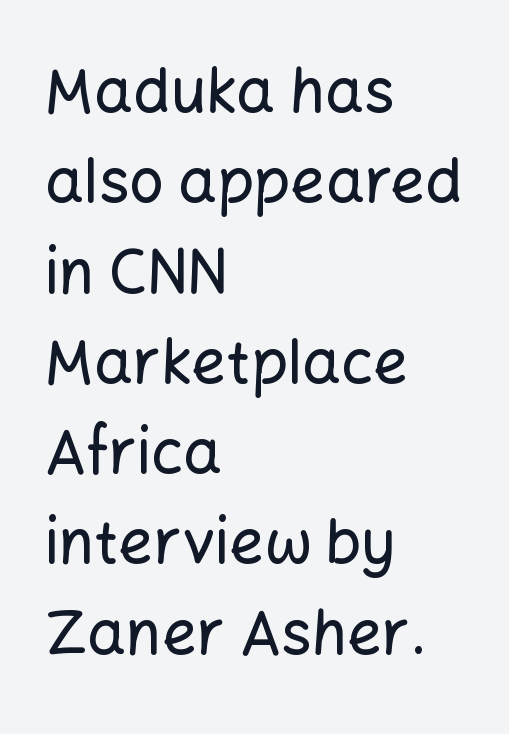
The image shows 61 px sans-serif type, upright; set left-aligned, normal line spacing (1.48x), normal letter spacing, not underlined; low stroke contrast and a medium x-height.
